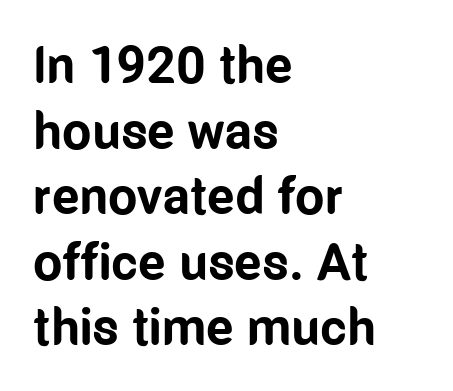
The tracking reads as untouched default to a designer's eye. In terms of posture, this sample is upright. Varying glyph widths throughout — classic text-font behaviour. Strong, thick strokes mark this as bold type.
